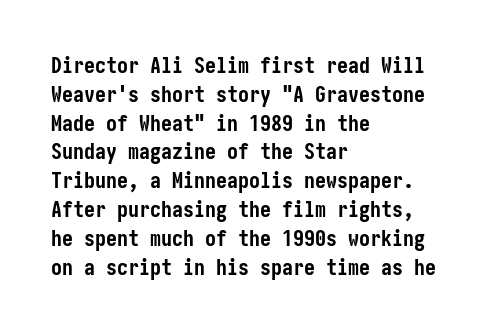
{"italic": "no", "bold": "yes", "underline": "no", "align": "left", "line_spacing": "normal", "line_spacing_ratio": 1.31, "letter_spacing": "normal", "letter_spacing_em": 0.0, "glyph_px": 22}
